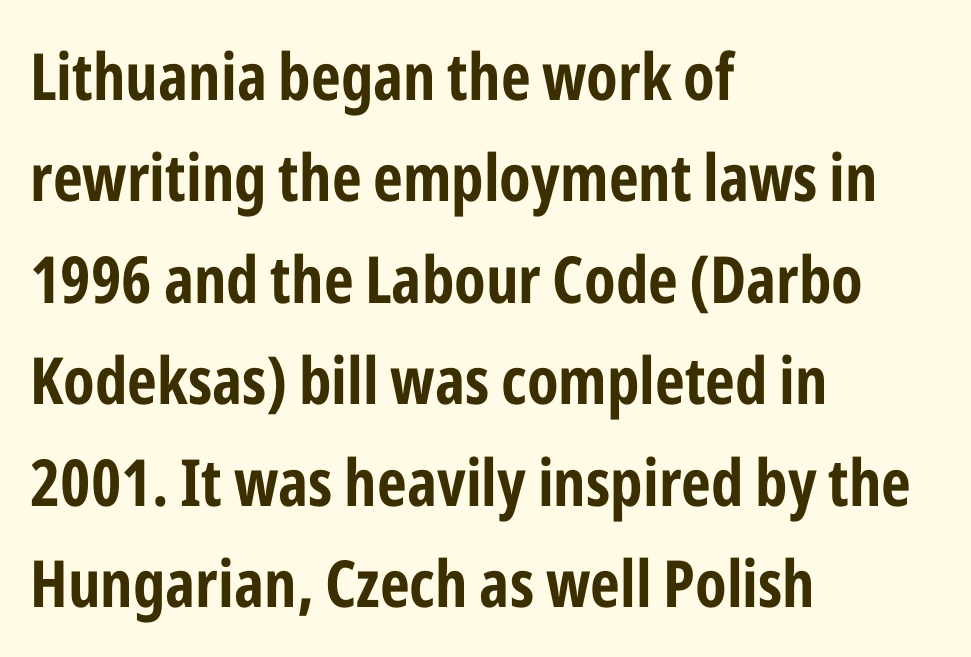
{"serif": "no", "italic": "no", "bold": "yes", "weight": "bold", "width": "condensed", "stroke_contrast": "low", "x_height": "medium", "monospaced": "no", "underline": "no", "align": "left", "line_spacing": "normal", "line_spacing_ratio": 1.56, "letter_spacing": "normal", "letter_spacing_em": 0.0, "glyph_px": 65}
